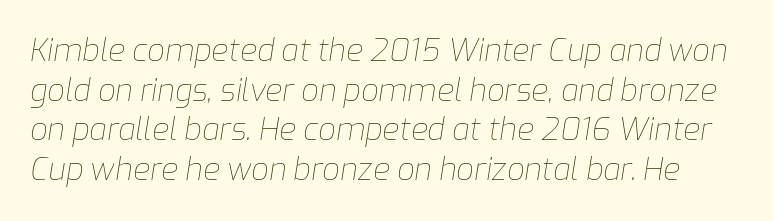
Designer's note — italics engaged. Letters have the restrained weight of plain body copy at most. The rendering uses natural spacing where letterforms have individual widths. Standard letterfit; no display-style spreading of the glyphs. Vertical spacing — default.
